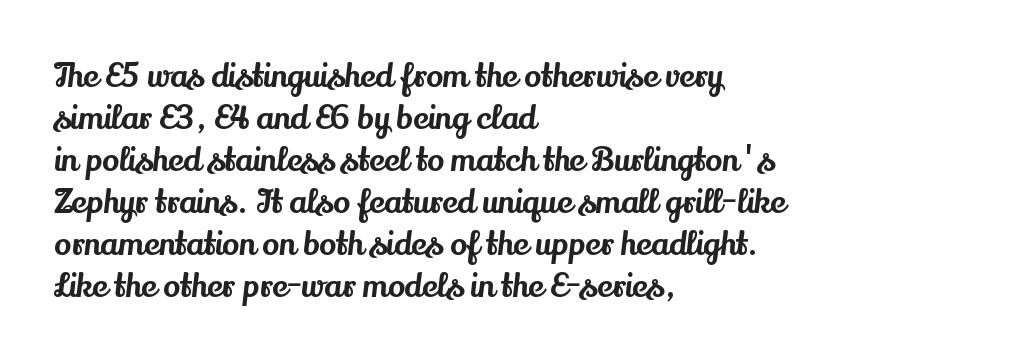
The image shows 32 px serif type; set left-aligned, normal line spacing (1.31x), normal letter spacing, not underlined; medium stroke contrast and a small x-height.
